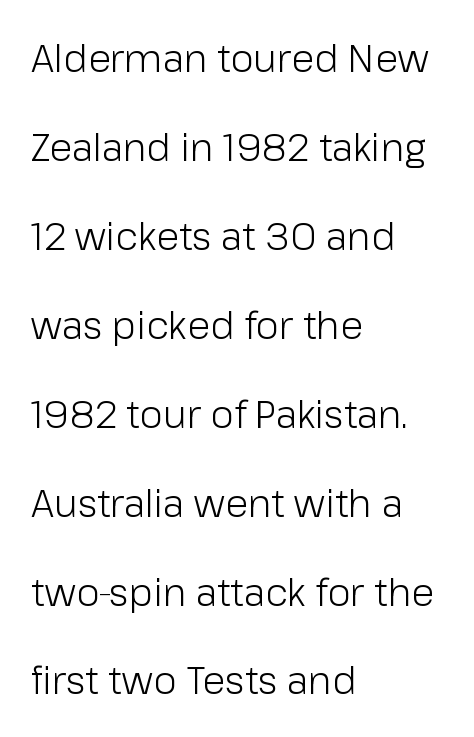
The image shows 38 px light sans-serif type, upright; set left-aligned, loose line spacing (2.34x), normal letter spacing, not underlined; low stroke contrast and a medium x-height.
